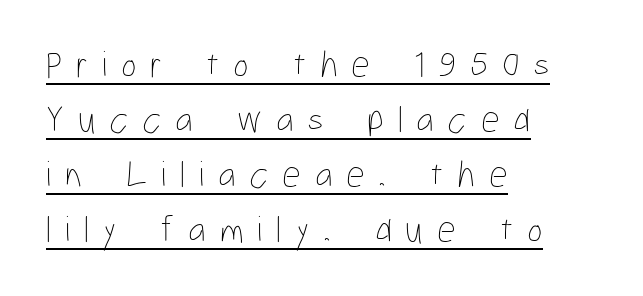
The image shows 37 px thin, condensed type, upright; set left-aligned, normal line spacing (1.49x), unusually wide letter spacing (+0.37 em), underlined; low stroke contrast and a medium x-height.
